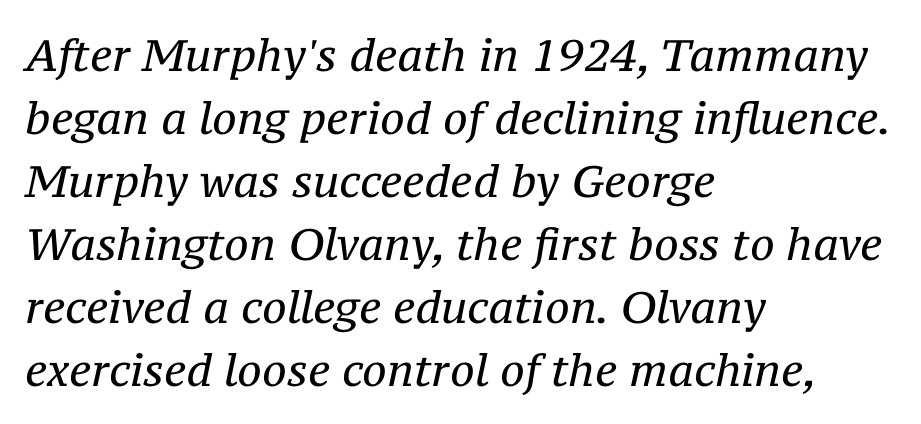
Q: Is the text bold? A: No.
Q: Is the text italic (slanted)? A: Yes, it leans right by about 12 degrees.
Q: Is the typeface a serif or a sans-serif typeface? A: Serif.
Q: Is the text underlined? A: No.
Q: How is the paragraph aligned? A: Left-aligned.
Q: Is the spacing between letters normal or unusually wide? A: Normal.
Q: Is the spacing between lines tight, normal or loose? A: Normal.
Q: Width (condensed, normal, or wide)? A: Normal.
Q: Stroke contrast? A: Medium.
Q: x-height? A: Medium.
Q: Monospaced? A: No.
